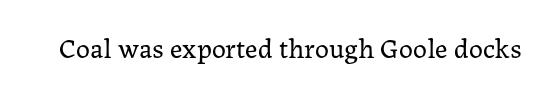
The image shows 28 px regular-weight serif type, upright; set normal letter spacing, not underlined; low stroke contrast and a medium x-height.
